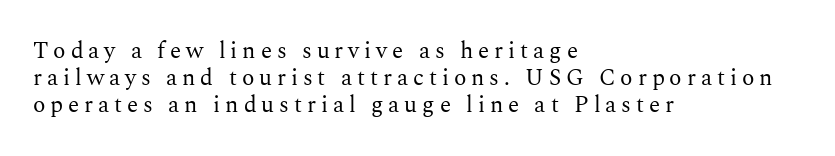
Compared with a typical body face, this is equally light or lighter still. This rendering features lettering with no underline. This is the regular roman posture of the typeface. The tracking jumps out immediately: characters are airy and widely separated. The paragraph shown leans on its left margin.
